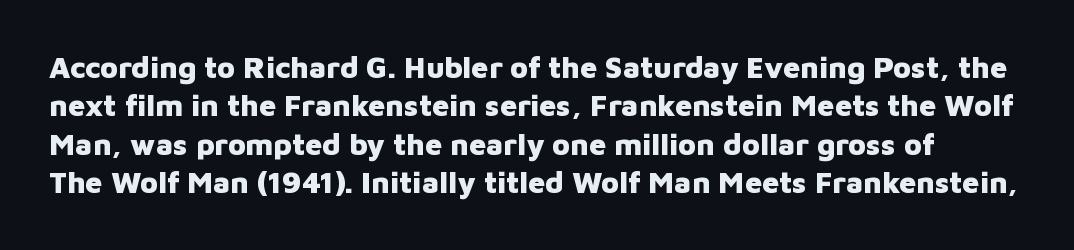
{"serif": "no", "italic": "no", "bold": "yes", "weight": "heavy", "width": "normal", "stroke_contrast": "low", "x_height": "medium", "monospaced": "no", "underline": "no", "line_spacing": "normal", "line_spacing_ratio": 1.28, "letter_spacing": "normal", "letter_spacing_em": 0.0, "glyph_px": 30}
